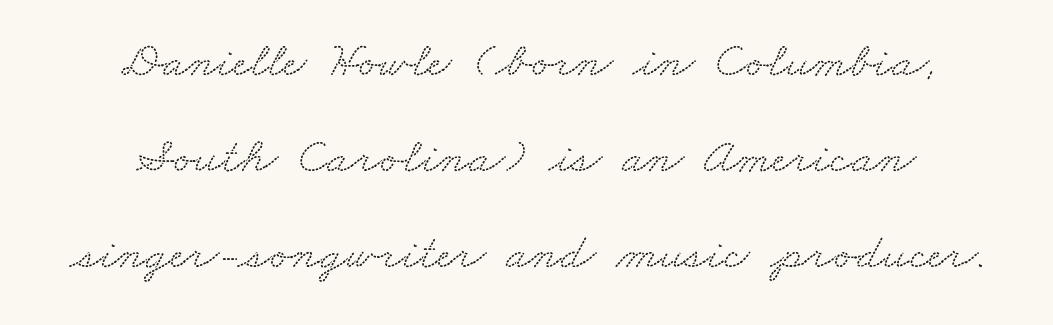
Q: Is the text underlined? A: No.
Q: How is the paragraph aligned? A: Centered.
Q: Is the spacing between letters normal or unusually wide? A: Normal.
Q: Is the spacing between lines tight, normal or loose? A: Loose.
Q: Width (condensed, normal, or wide)? A: Wide.
Q: Stroke contrast? A: Low.
Q: x-height? A: Small.
Q: Monospaced? A: No.
